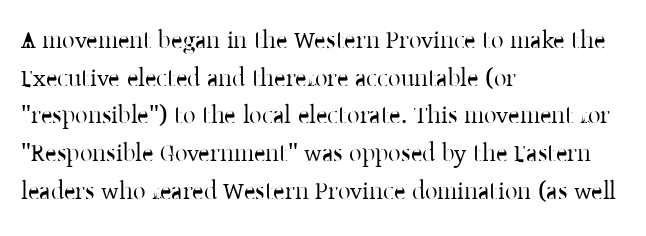
Q: Is the text bold? A: No.
Q: Is the text italic (slanted)? A: No, it is upright.
Q: Is the text underlined? A: No.
Q: How is the paragraph aligned? A: Left-aligned.
Q: Is the spacing between letters normal or unusually wide? A: Normal.
Q: Is the spacing between lines tight, normal or loose? A: Normal.
